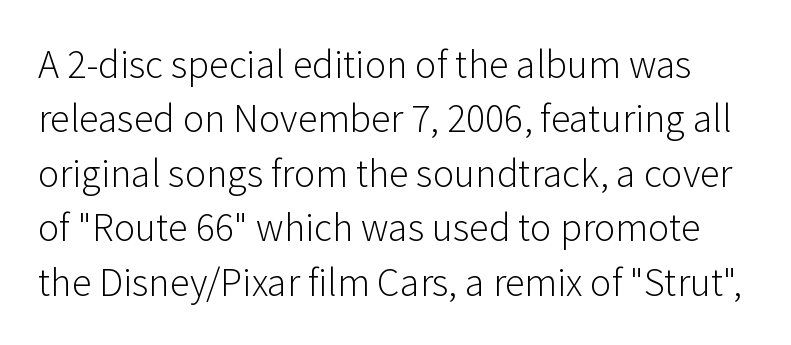
Each letter keeps its own natural width here, so spacing adapts to shape. This block has exactly the height ordinary leading produces. A sans-serif font was chosen for this passage. No extra tracking has been applied to these lines.
